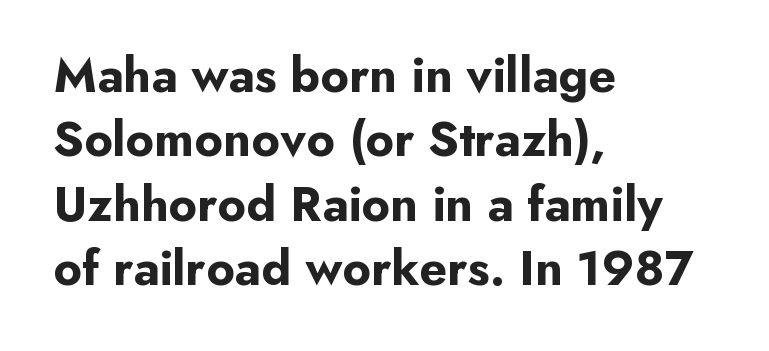
The image shows 50 px bold sans-serif type, upright; set left-aligned, normal line spacing (1.29x), normal letter spacing, not underlined; low stroke contrast and a small x-height.
